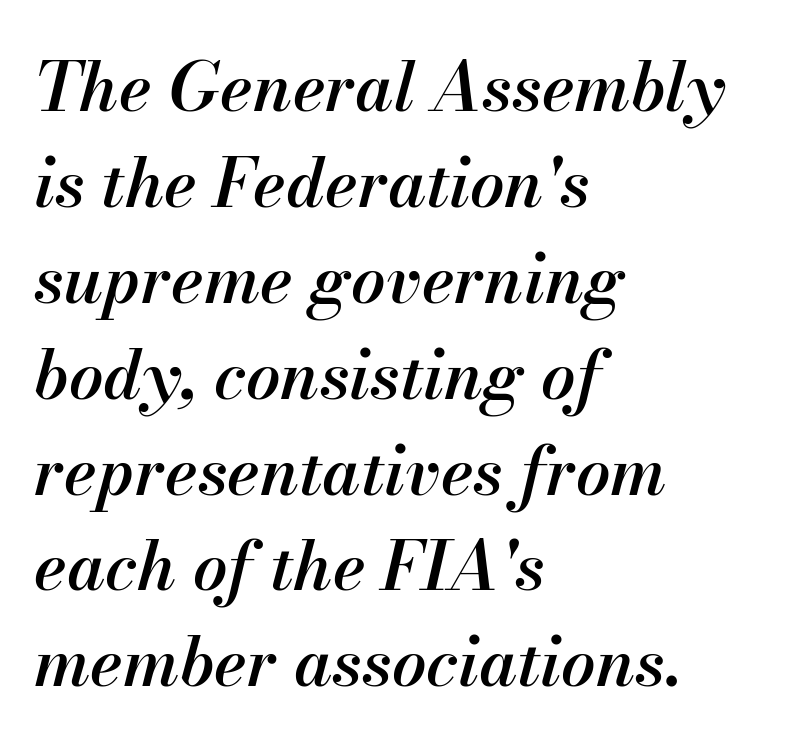
Q: Is the text bold? A: Semi-bold.
Q: Is the text italic (slanted)? A: Yes, it leans right by about 13 degrees.
Q: Is the text underlined? A: No.
Q: How is the paragraph aligned? A: Left-aligned.
Q: Is the spacing between letters normal or unusually wide? A: Normal.
Q: Is the spacing between lines tight, normal or loose? A: Normal.
Q: Width (condensed, normal, or wide)? A: Normal.
Q: Stroke contrast? A: Medium.
Q: x-height? A: Small.
Q: Monospaced? A: No.
